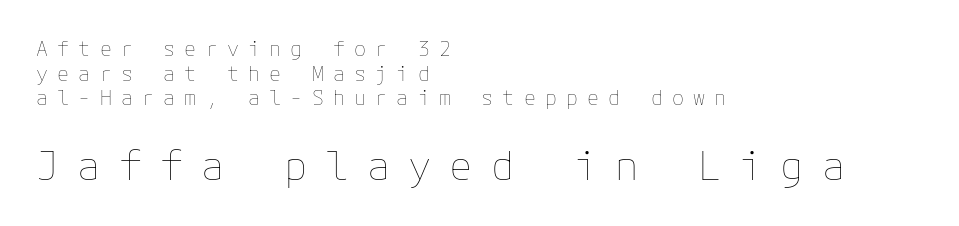
These lines stack with their left ends in a neat column. Letters have the restrained weight of plain body copy at most. Someone cranked the tracking dial way up on this one. The typography opts for an upright posture over an oblique one.
